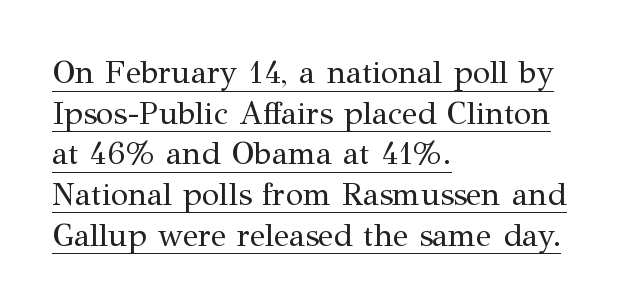
The image shows 32 px regular-weight serif type, upright; set left-aligned, normal line spacing (1.27x), normal letter spacing, underlined; medium stroke contrast and a medium x-height.
